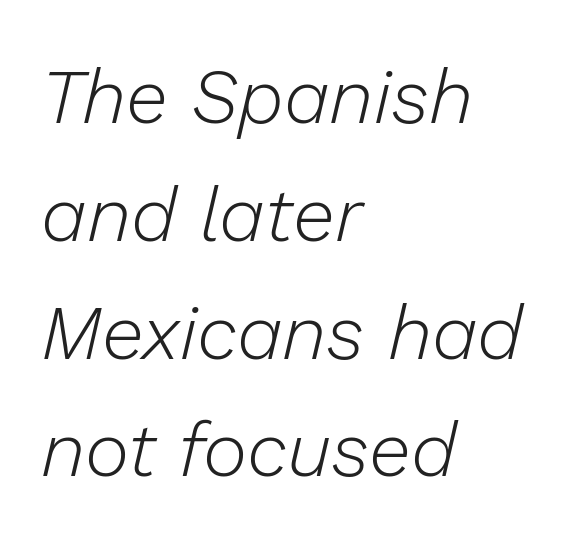
The space directly below the letters is spotless. You could not count columns in this text — the font is proportionally spaced. No extra ink here — the face is not bold. These lines sit exactly where default settings would place them. Visually the block forms a straight wall on the left and a jagged coastline on the right.
